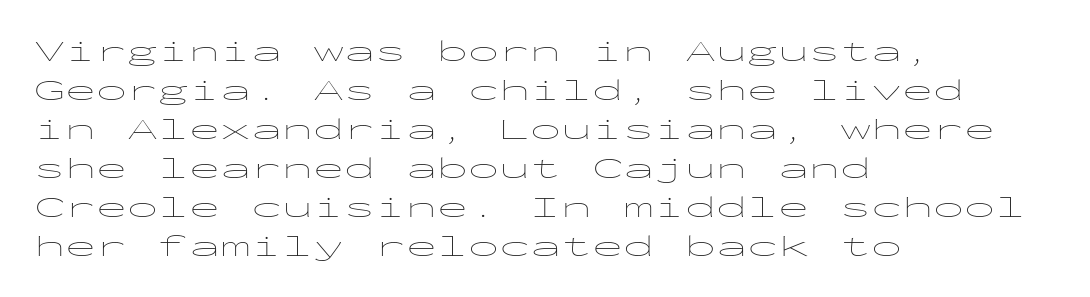
The image shows 31 px thin, wide sans-serif type, upright, monospaced; set left-aligned, normal line spacing (1.26x), normal letter spacing, not underlined; low stroke contrast and a medium x-height.
